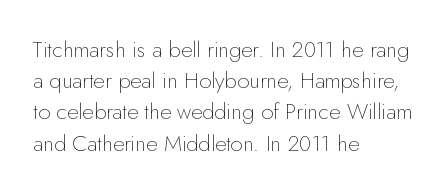
{"italic": "no", "bold": "no", "underline": "no", "align": "left", "line_spacing": "normal", "line_spacing_ratio": 1.42, "letter_spacing": "normal", "letter_spacing_em": 0.0, "glyph_px": 22}
